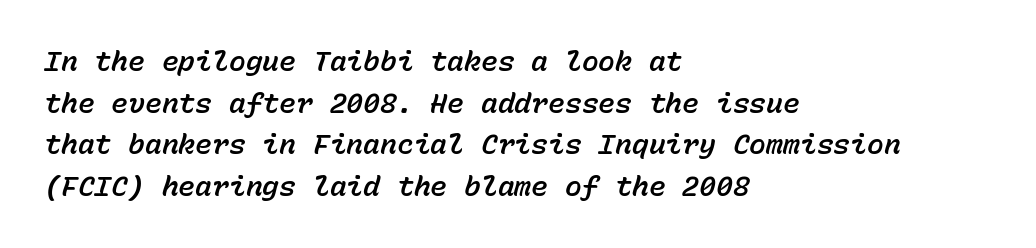
The image shows 28 px text type, italic (leaning right), monospaced; set left-aligned, normal line spacing (1.49x), normal letter spacing, not underlined; low stroke contrast and a medium x-height.
